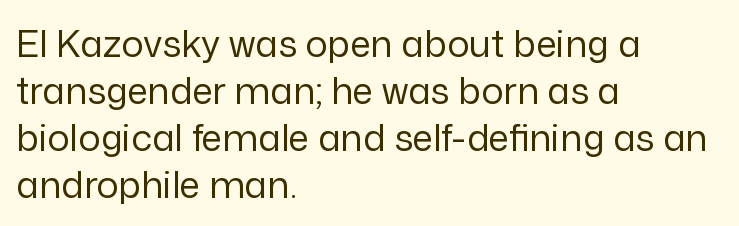
The passage shown is typed in a proportional face where columns would drift. Notice how the stems are strictly vertical — no italics here. The foot of each line stays bare and open. The font is comparable to plain body text, perhaps lighter.
